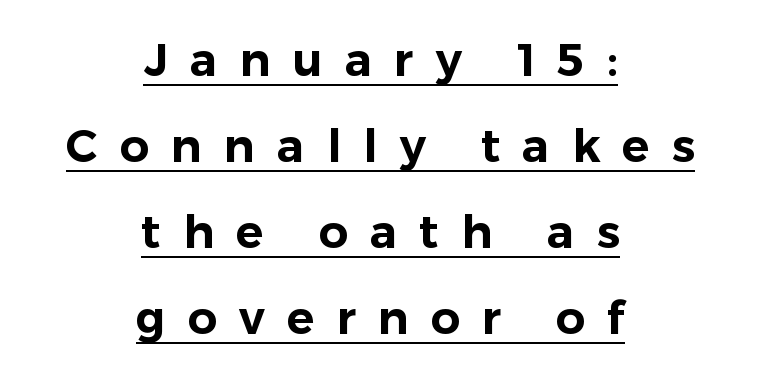
Q: Is the text italic (slanted)? A: No, it is upright.
Q: Is the typeface a serif or a sans-serif typeface? A: Sans-serif.
Q: Is the text underlined? A: Yes.
Q: How is the paragraph aligned? A: Centered.
Q: Is the spacing between letters normal or unusually wide? A: Unusually wide.
Q: Width (condensed, normal, or wide)? A: Normal.
Q: Stroke contrast? A: Low.
Q: x-height? A: Medium.
Q: Monospaced? A: No.
